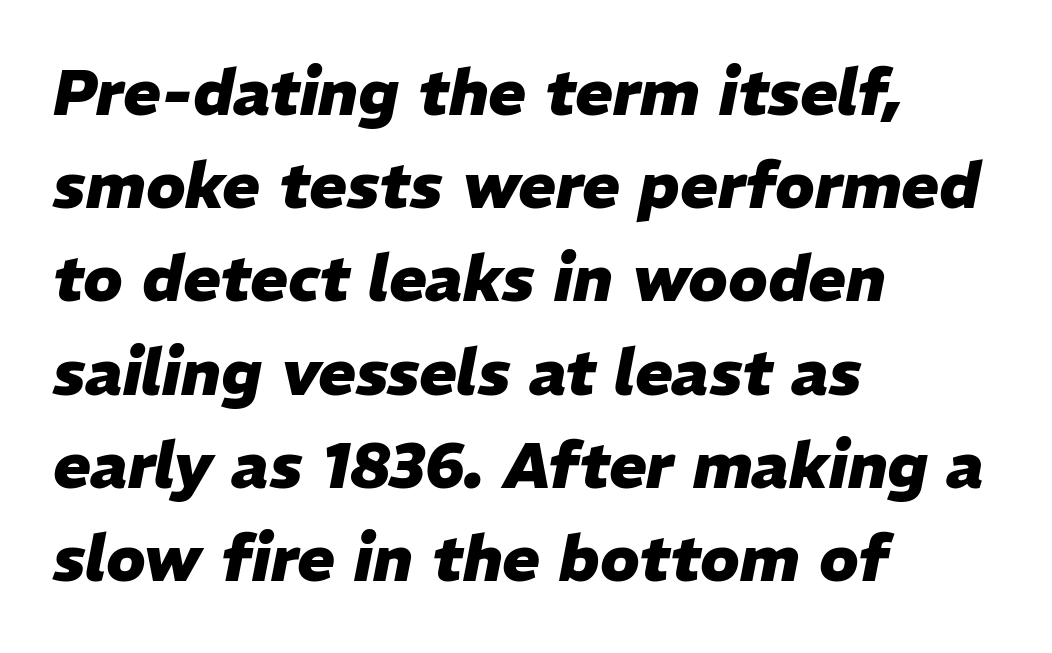
Q: Is the text bold? A: Yes.
Q: Is the text italic (slanted)? A: Yes, it leans right by about 11 degrees.
Q: Is the text underlined? A: No.
Q: How is the paragraph aligned? A: Left-aligned.
Q: Is the spacing between letters normal or unusually wide? A: Normal.
Q: Is the spacing between lines tight, normal or loose? A: Normal.
Q: Width (condensed, normal, or wide)? A: Normal.
Q: Stroke contrast? A: Low.
Q: x-height? A: Medium.
Q: Monospaced? A: No.
